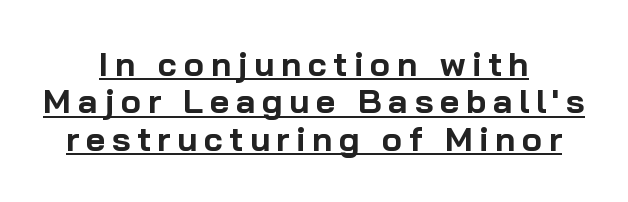
The image shows 34 px bold sans-serif type, upright; set centered, tight line spacing (1.1x), underlined; low stroke contrast and a medium x-height.
